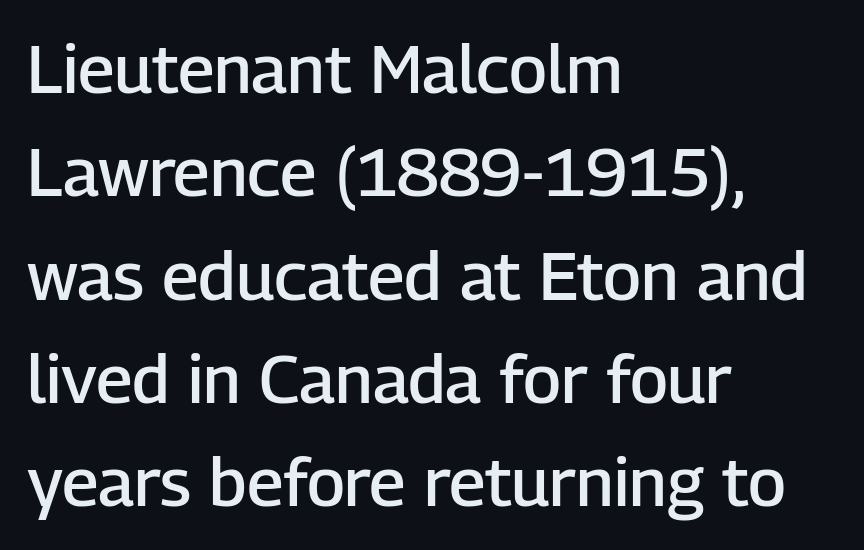
Q: Is the text bold? A: Semi-bold.
Q: Is the text italic (slanted)? A: No, it is upright.
Q: Is the typeface a serif or a sans-serif typeface? A: Sans-serif.
Q: Is the text underlined? A: No.
Q: How is the paragraph aligned? A: Left-aligned.
Q: Is the spacing between letters normal or unusually wide? A: Normal.
Q: Is the spacing between lines tight, normal or loose? A: Normal.
Q: Width (condensed, normal, or wide)? A: Normal.
Q: Stroke contrast? A: Low.
Q: x-height? A: Medium.
Q: Monospaced? A: No.
